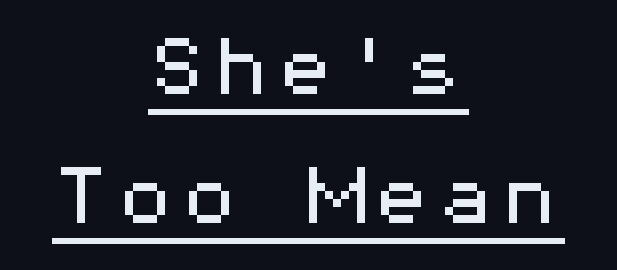
A typographer would call this underscored text. The letters stand straight up with perfectly vertical stems. These lines stack symmetrically, like a column narrowing and widening about its center. Note the uniform advance width — an 'i' takes as much space as an 'm'.
